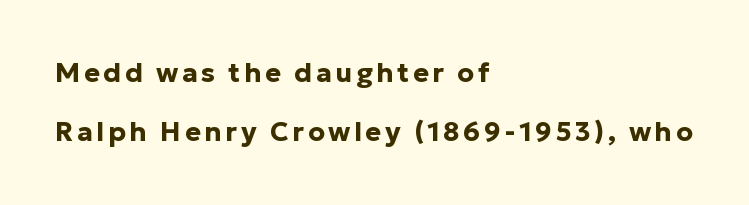
Reading down the column, the eye jumps a long way to each next line. Layout note: lines flush left. Check the space under the baseline: it is left empty. On the weight axis this lands at bold, roughly 700.
